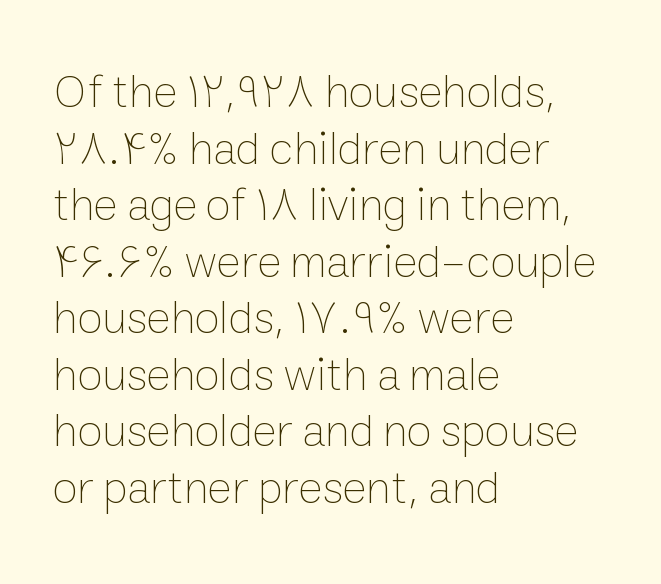
The image shows 46 px thin type, upright; set left-aligned, line spacing 1.23x, normal letter spacing, not underlined; low stroke contrast and a medium x-height.
